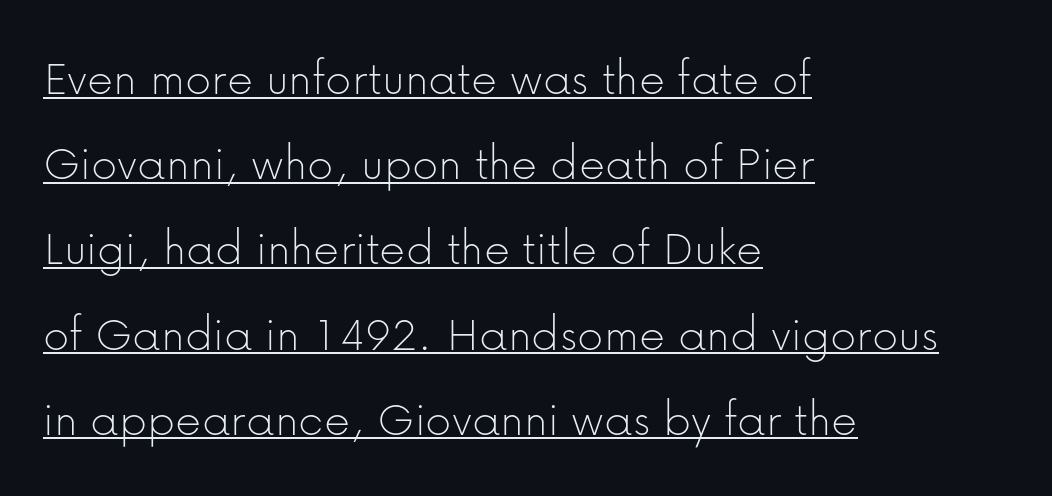
The passage shown is typeset with a sans-serif family. The rendering uses natural spacing where letterforms have individual widths. Tracking value appears to be zero — textbook default spacing. A continuous stroke trails under the words, as in a hyperlink.
